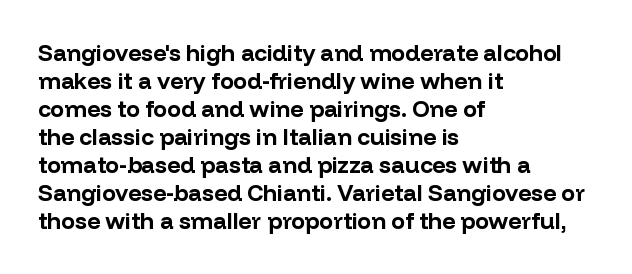
Look at the stroke-to-counter ratio: heavy, a bold. Ordinary non-slanted type is in use. The baseline area is clear. The setting favours the left margin, as ordinary paragraphs usually do. Look at the tracking — it's just the regular setting, nothing added.
